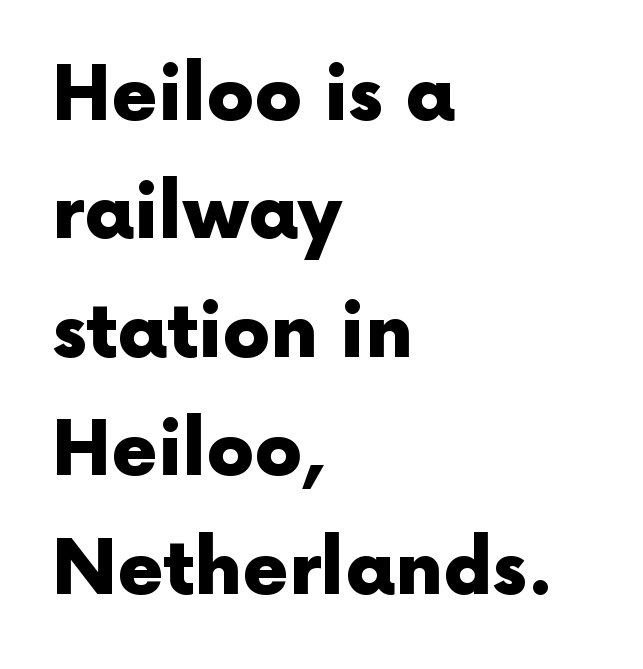
Italic: no, the glyphs are upright roman. To sum up the face: it is a sans, with no serifs. Layout note: lines flush left. Leading: standard. A bare baseline throughout the passage. Default kerning and tracking; the words read as compact shapes.
